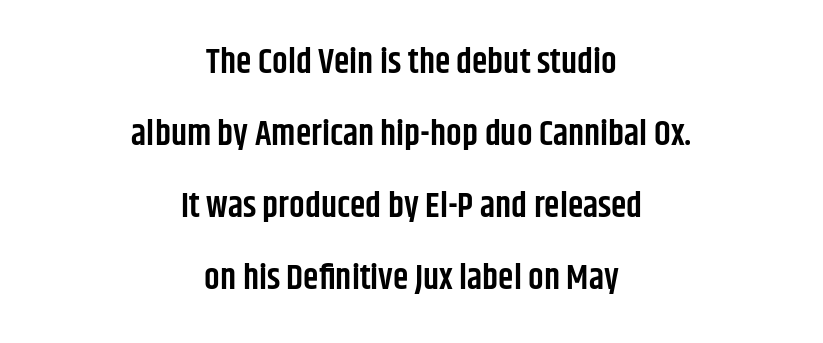
Q: Is the text bold? A: Semi-bold.
Q: Is the text italic (slanted)? A: No, it is upright.
Q: Is the typeface a serif or a sans-serif typeface? A: Sans-serif.
Q: Is the text underlined? A: No.
Q: How is the paragraph aligned? A: Centered.
Q: Is the spacing between letters normal or unusually wide? A: Normal.
Q: Is the spacing between lines tight, normal or loose? A: Loose.
Q: Width (condensed, normal, or wide)? A: Condensed.
Q: Stroke contrast? A: Low.
Q: x-height? A: Large.
Q: Monospaced? A: No.
